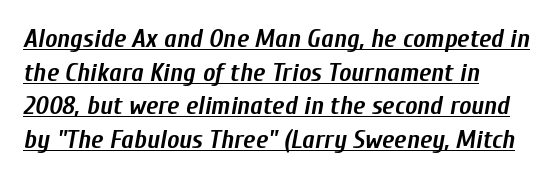
{"italic": "yes", "lean": "right", "slant_degrees": 10, "bold": "yes", "underline": "yes", "align": "left", "line_spacing": "normal", "line_spacing_ratio": 1.29, "letter_spacing": "normal", "letter_spacing_em": 0.0, "glyph_px": 26}
